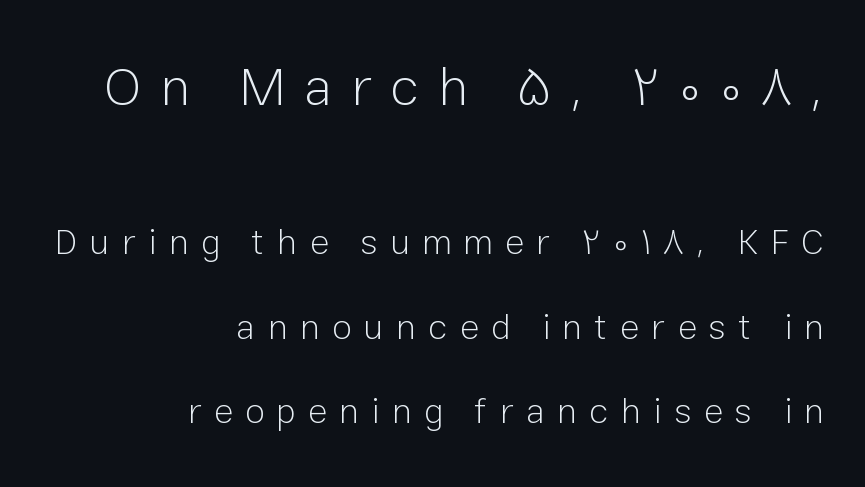
Substantial extra tracking has been applied to these lines. Stems and bowls with no extra thickness — not bold. Note the varied advance widths — an 'i' is clearly narrower than an 'm'. Unmarked baselines from the first word to the last. Vertical strokes here are truly vertical.
